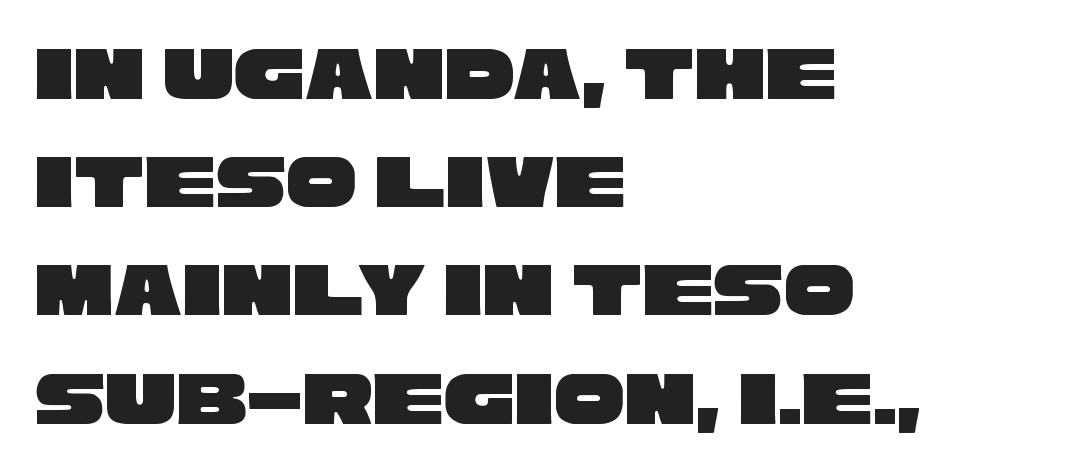
{"serif": "no", "width": "wide", "stroke_contrast": "low", "x_height": "large", "monospaced": "no", "underline": "no", "align": "left", "line_spacing": "normal", "line_spacing_ratio": 1.37, "letter_spacing": "normal", "letter_spacing_em": 0.0, "glyph_px": 79}
